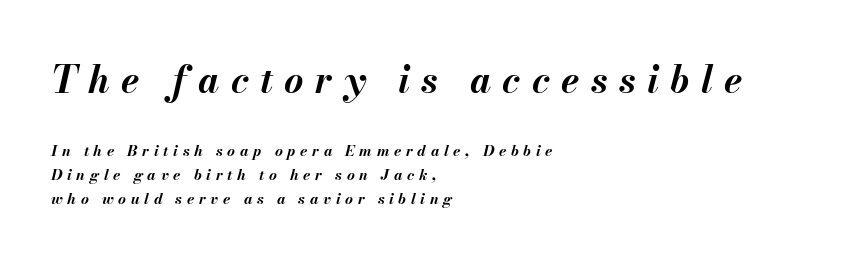
Notice how descenders clear the ascenders below comfortably — that's standard leading. The letters are bold, with thick, heavy strokes. The setting favours the left margin, as ordinary paragraphs usually do. Two sizes are in play, and the larger belongs to the first block.
